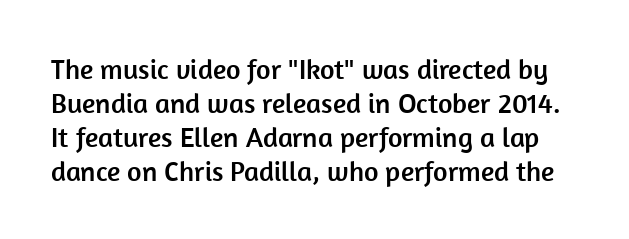
The image shows 28 px sans-serif type, upright; set line spacing 1.21x, normal letter spacing, not underlined; low stroke contrast and a medium x-height.
